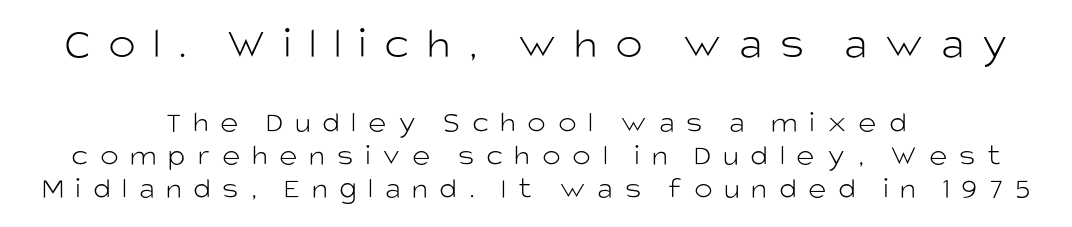
{"serif": "no", "italic": "no", "bold": "no", "weight": "light", "width": "normal", "stroke_contrast": "low", "x_height": "large", "monospaced": "no", "underline": "no", "align": "center", "line_spacing": "tight", "line_spacing_ratio": 1.07, "letter_spacing": "wide", "letter_spacing_em": 0.38, "larger_block": "first", "size_ratio": 1.48, "glyph_px": 46}
